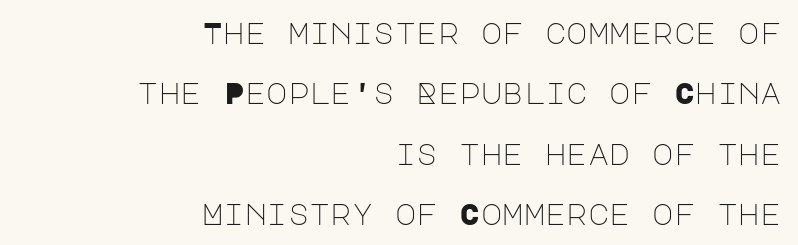
{"serif": "no", "italic": "no", "bold": "no", "weight": "light", "width": "normal", "stroke_contrast": "low", "x_height": "large", "underline": "no", "align": "right", "line_spacing": "loose", "line_spacing_ratio": 2.08, "letter_spacing": "normal", "letter_spacing_em": 0.0, "glyph_px": 29}
